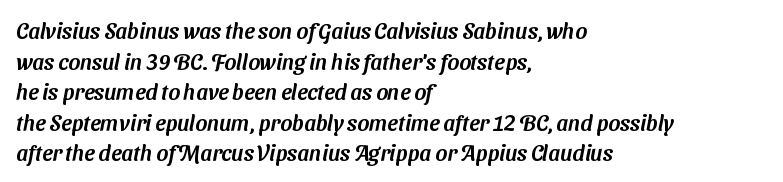
{"underline": "no", "align": "left", "line_spacing": "normal", "line_spacing_ratio": 1.39, "letter_spacing": "normal", "letter_spacing_em": 0.0, "glyph_px": 22}
